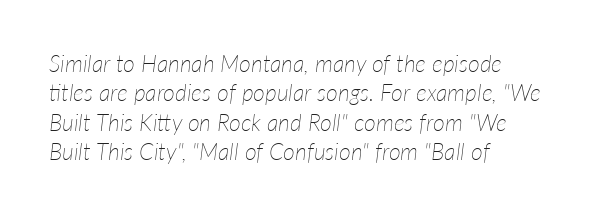
The image shows 23 px text type, italic (leaning right); set left-aligned, normal line spacing (1.28x), normal letter spacing, not underlined.
